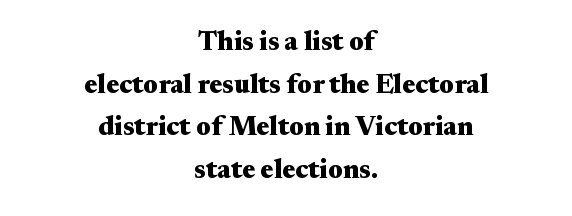
Baseline-to-baseline distance is the conventional proportion of letter height. Just letters on the line, the space beneath them empty. The lettering stays uniformly vertical, giving the passage a roman look. Compared with typical body copy, the letter spacing here is the same. Pretty heavy lettering here — definitely bold. Horizontally, the lines are justified to the midpoint only.
